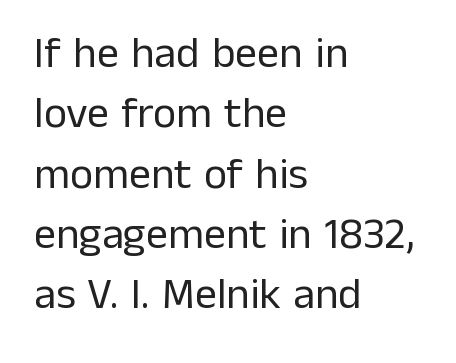
{"serif": "no", "italic": "no", "bold": "no", "weight": "regular", "width": "normal", "stroke_contrast": "low", "x_height": "medium", "monospaced": "no", "underline": "no", "align": "left", "line_spacing": "normal", "line_spacing_ratio": 1.37, "letter_spacing": "normal", "letter_spacing_em": 0.0, "glyph_px": 44}
